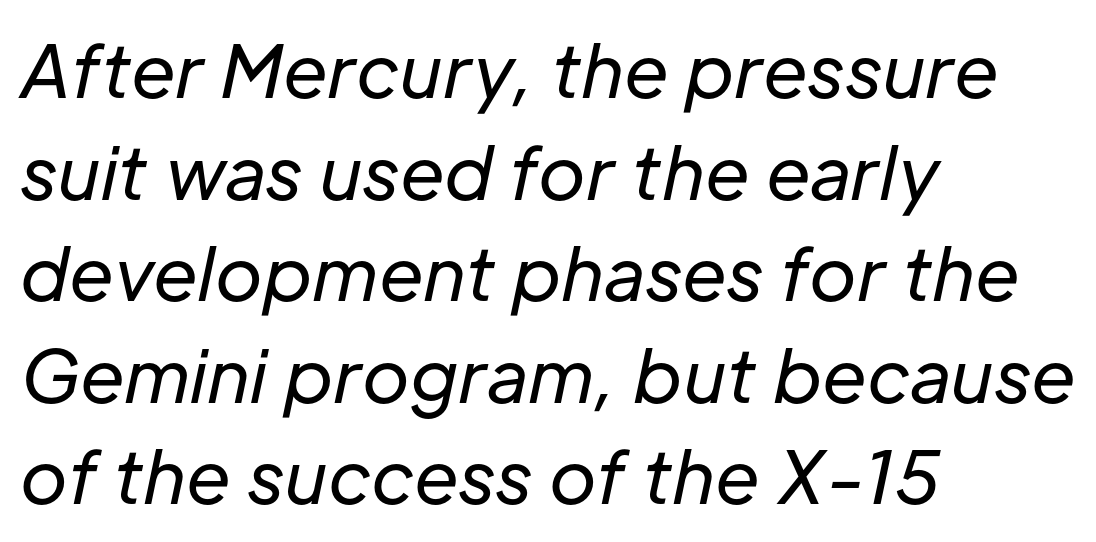
{"italic": "yes", "lean": "right", "slant_degrees": 12, "bold": "no", "weight": "regular", "width": "normal", "stroke_contrast": "low", "x_height": "medium", "monospaced": "no", "underline": "no", "align": "left", "line_spacing": "normal", "line_spacing_ratio": 1.41, "letter_spacing": "normal", "letter_spacing_em": 0.0, "glyph_px": 72}
